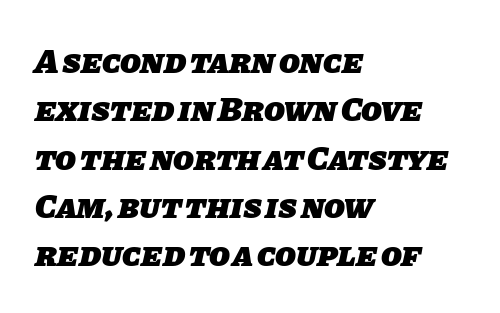
The rendering uses a bold face; every stroke is thick and dark. A normal amount of white space separates one row of letters from the next. The space beneath each line is pristine and unruled. Here the designer chose a conventional face with non-uniform glyph widths.
